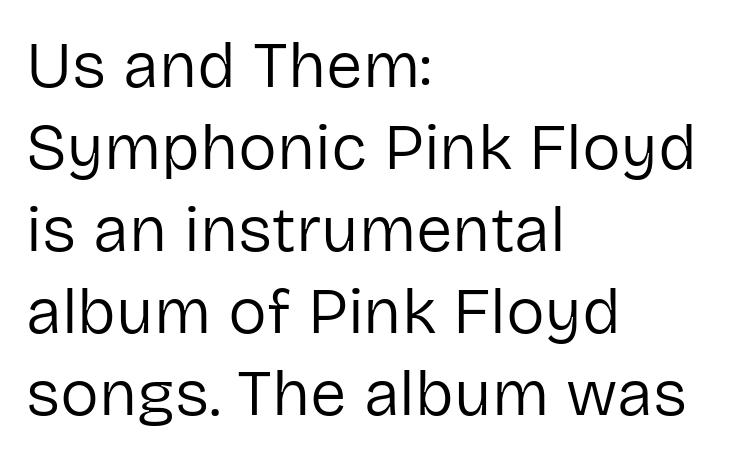
Q: Is the text bold? A: No.
Q: Is the text italic (slanted)? A: No, it is upright.
Q: Is the typeface a serif or a sans-serif typeface? A: Sans-serif.
Q: Is the text underlined? A: No.
Q: How is the paragraph aligned? A: Left-aligned.
Q: Is the spacing between letters normal or unusually wide? A: Normal.
Q: Is the spacing between lines tight, normal or loose? A: Normal.
Q: Width (condensed, normal, or wide)? A: Normal.
Q: Stroke contrast? A: Low.
Q: x-height? A: Medium.
Q: Monospaced? A: No.
